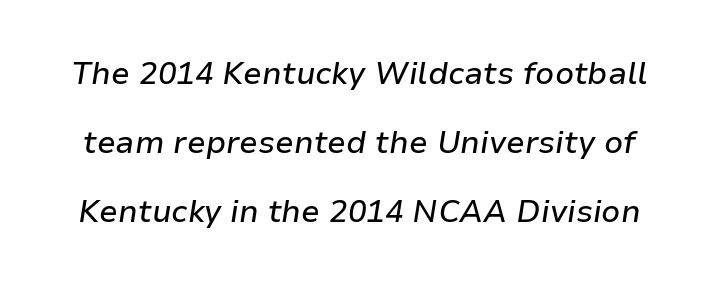
The baseline area is clear. Vertical spacing — loose. Character widths vary here, with narrow letters taking less room than wide ones. There's an unmistakable incline to the writing here.
